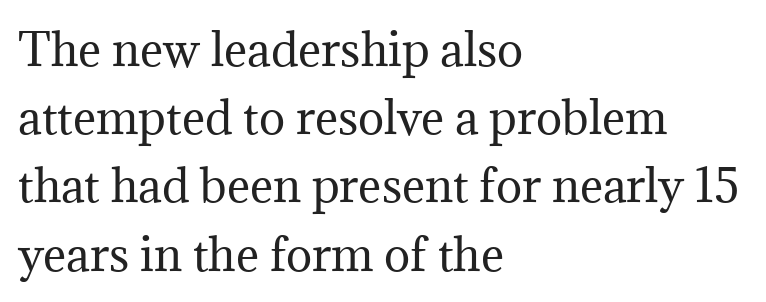
Looks like regular typesetting: each glyph gets only the width it needs. Rendered with straight, roman letterforms. No chunkiness to these letters — they're not bold. A typesetter would label this face a serif. The space between consecutive lines is moderate. The string is rendered with underlining switched off.
